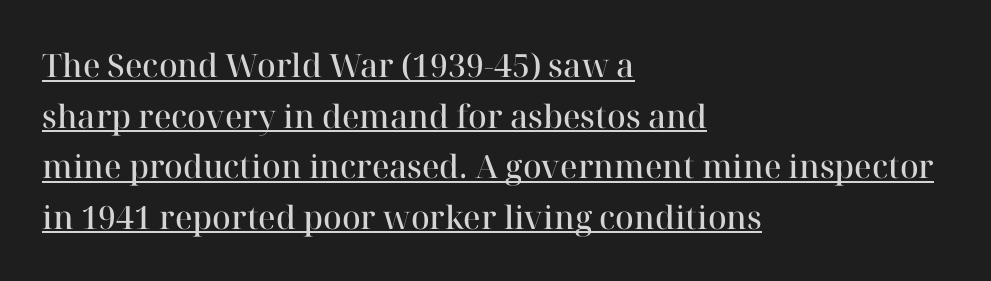
The image shows 32 px semibold serif type, upright; set left-aligned, normal line spacing (1.58x), normal letter spacing, underlined; high stroke contrast and a medium x-height.
